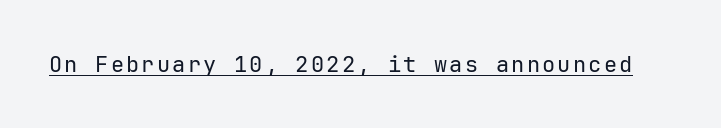
This sample uses an upright cut, with every glyph sitting square on the baseline. The face used here appears with an underline applied. Is the stroke heavy? The answer is a plain regular-or-lighter.
